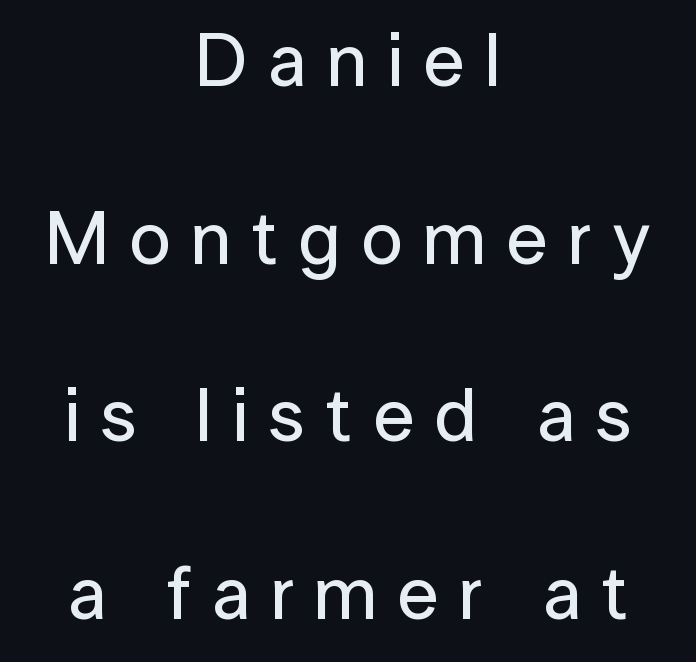
{"serif": "no", "italic": "no", "width": "normal", "stroke_contrast": "low", "x_height": "medium", "monospaced": "no", "underline": "no", "align": "center", "line_spacing": "loose", "line_spacing_ratio": 2.37, "letter_spacing": "wide", "letter_spacing_em": 0.27, "glyph_px": 75}
